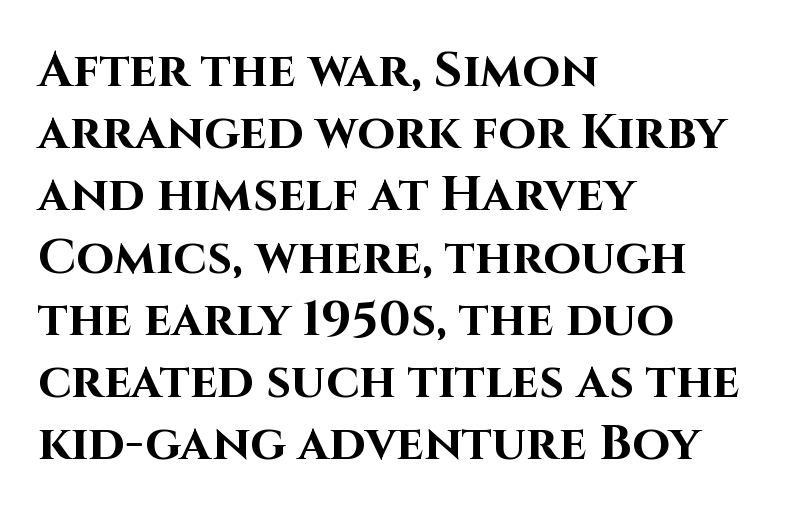
The string is rendered with underlining switched off. Is the letter spacing exaggerated? No — it looks like the ordinary default. A roman cut, with each character standing at attention. Spacing verdict: proportional, widths tailored to each character. Is this a sans? Yes — the strokes have no serifs.
